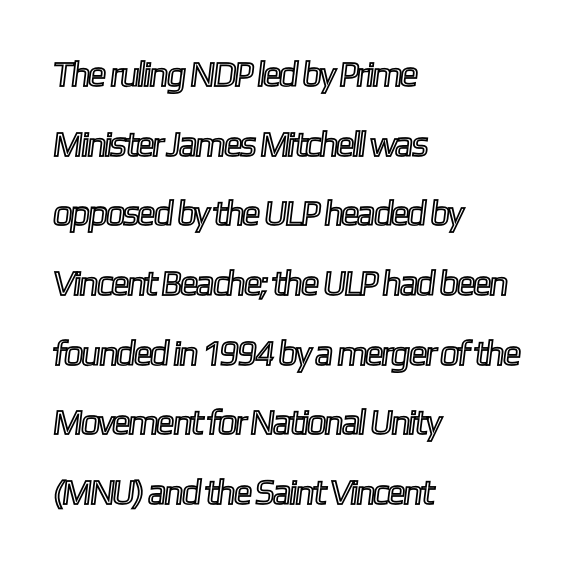
{"width": "condensed", "x_height": "medium", "monospaced": "no", "underline": "no", "align": "left", "line_spacing": "loose", "line_spacing_ratio": 1.99, "letter_spacing": "normal", "letter_spacing_em": 0.0, "glyph_px": 35}
